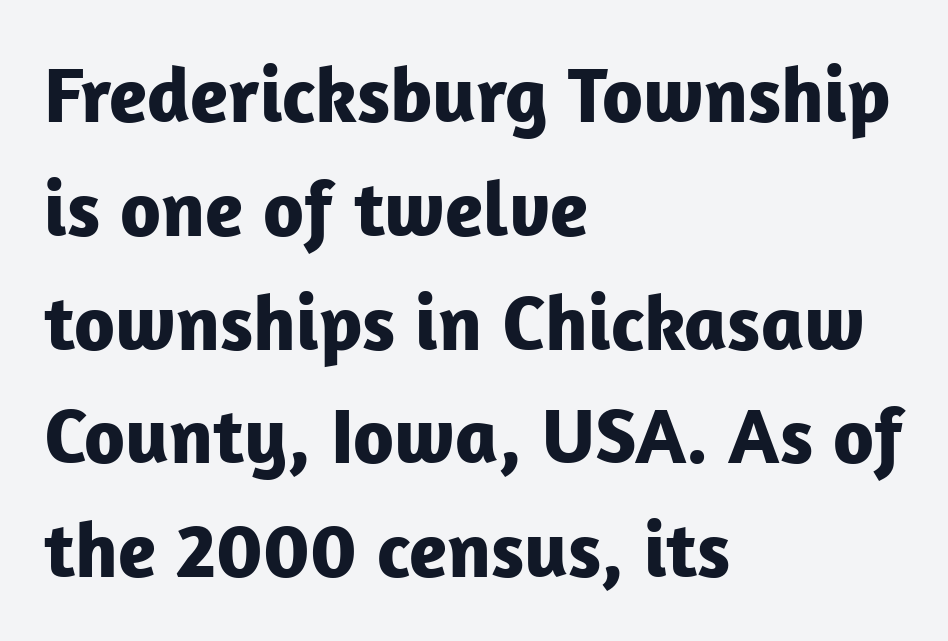
Horizontally, the lines are justified to the leading edge only. Italic: no, the glyphs are upright roman. Thick stems and heavy bowls — unmistakably bold. Spacing verdict: proportional, widths tailored to each character. Students, observe: this is what conventionally led text looks like. Lines of text with bare space underneath.
